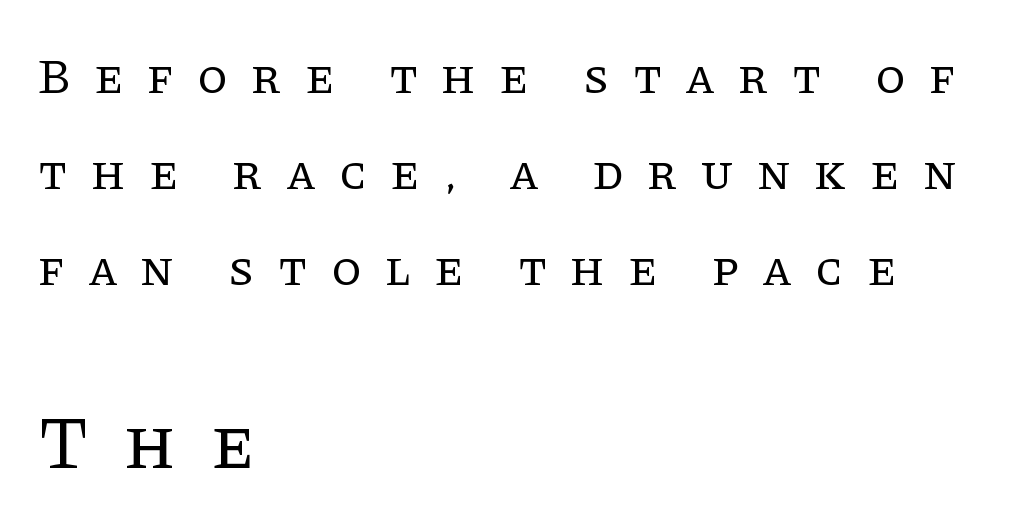
{"serif": "yes", "italic": "no", "bold": "no", "weight": "regular", "width": "normal", "stroke_contrast": "low", "x_height": "large", "monospaced": "no", "underline": "no", "align": "left", "line_spacing": "loose", "line_spacing_ratio": 1.96, "letter_spacing": "wide", "letter_spacing_em": 0.47, "larger_block": "second", "size_ratio": 1.51, "glyph_px": 74}
